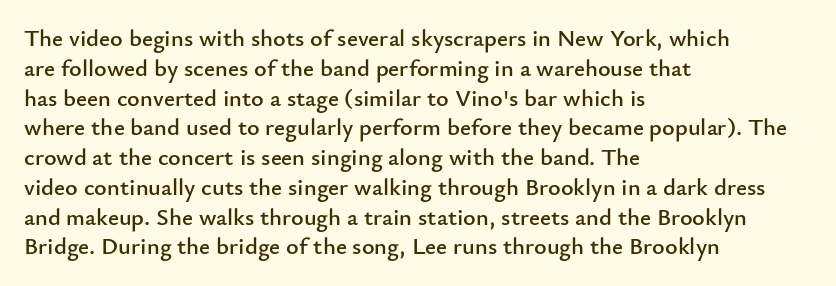
{"italic": "no", "underline": "no", "align": "left", "line_spacing_ratio": 1.24, "letter_spacing": "normal", "letter_spacing_em": 0.0, "glyph_px": 24}
